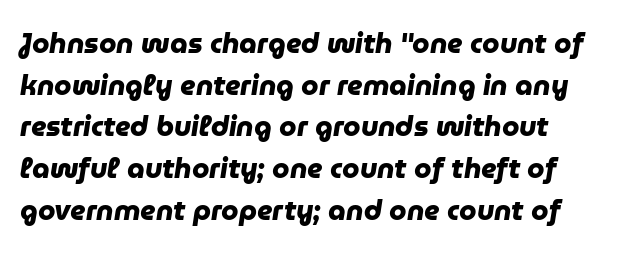
{"serif": "no", "bold": "yes", "weight": "heavy", "width": "normal", "stroke_contrast": "low", "x_height": "medium", "monospaced": "no", "underline": "no", "align": "left", "line_spacing": "normal", "line_spacing_ratio": 1.49, "letter_spacing": "normal", "letter_spacing_em": 0.0, "glyph_px": 28}
